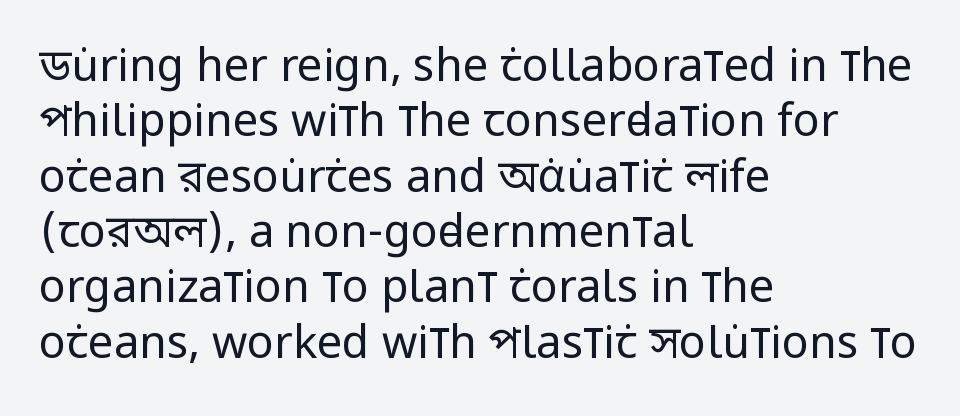
Q: Is the text bold? A: No.
Q: Is the text italic (slanted)? A: No, it is upright.
Q: Is the typeface a serif or a sans-serif typeface? A: Sans-serif.
Q: Is the text underlined? A: No.
Q: How is the paragraph aligned? A: Left-aligned.
Q: Is the spacing between letters normal or unusually wide? A: Normal.
Q: Width (condensed, normal, or wide)? A: Condensed.
Q: Stroke contrast? A: Low.
Q: x-height? A: Large.
Q: Monospaced? A: No.
